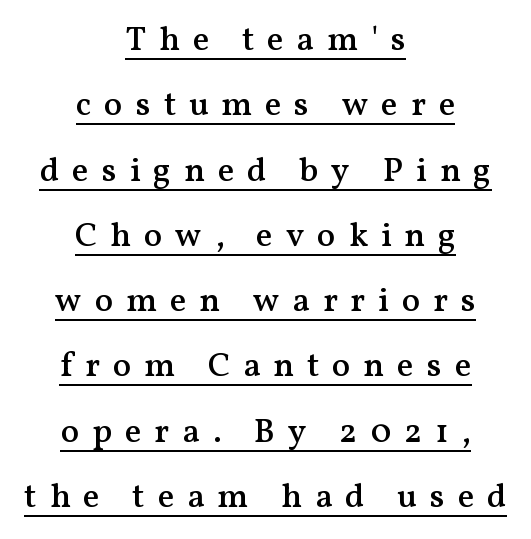
The image shows 34 px semibold serif type, upright; set centered, loose line spacing (1.92x), unusually wide letter spacing (+0.38 em), underlined; medium stroke contrast and a medium x-height.
